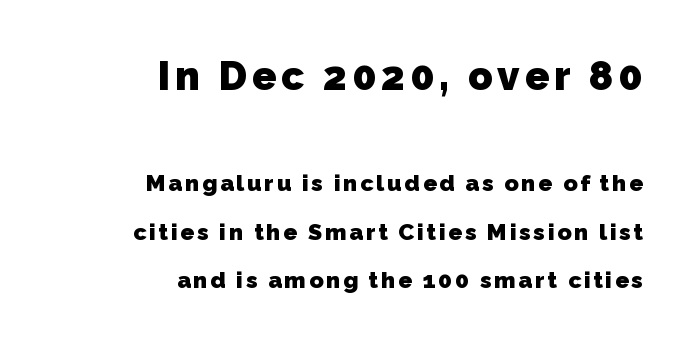
{"serif": "no", "bold": "yes", "weight": "heavy", "width": "normal", "stroke_contrast": "low", "x_height": "medium", "monospaced": "no", "underline": "no", "align": "right", "line_spacing": "loose", "line_spacing_ratio": 2.12, "larger_block": "first", "size_ratio": 1.74, "glyph_px": 40}
